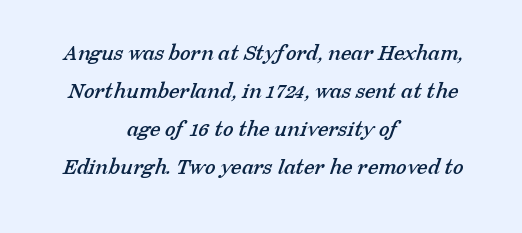
{"underline": "no", "align": "center", "line_spacing": "normal", "line_spacing_ratio": 1.58, "letter_spacing": "normal", "letter_spacing_em": 0.0, "glyph_px": 24}
